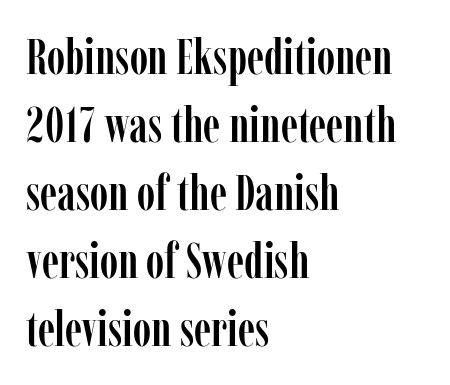
Q: Is the text italic (slanted)? A: No, it is upright.
Q: Is the typeface a serif or a sans-serif typeface? A: Serif.
Q: Is the text underlined? A: No.
Q: How is the paragraph aligned? A: Left-aligned.
Q: Is the spacing between letters normal or unusually wide? A: Normal.
Q: Is the spacing between lines tight, normal or loose? A: Normal.
Q: Width (condensed, normal, or wide)? A: Condensed.
Q: Stroke contrast? A: Low.
Q: x-height? A: Medium.
Q: Monospaced? A: No.
